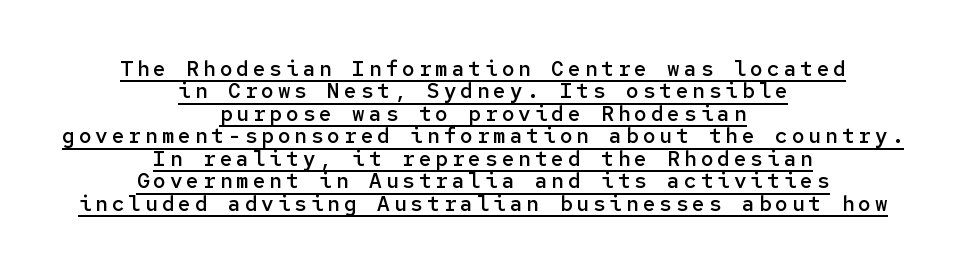
These characters rest on top of a visible drawn line. In terms of weight, the rendering is demibold, just under bold. This block would grow much taller if given ordinary leading; it's compressed now. This sample uses an upright cut, with every glyph sitting square on the baseline. The typesetter chose a symmetrical, centered arrangement here.
